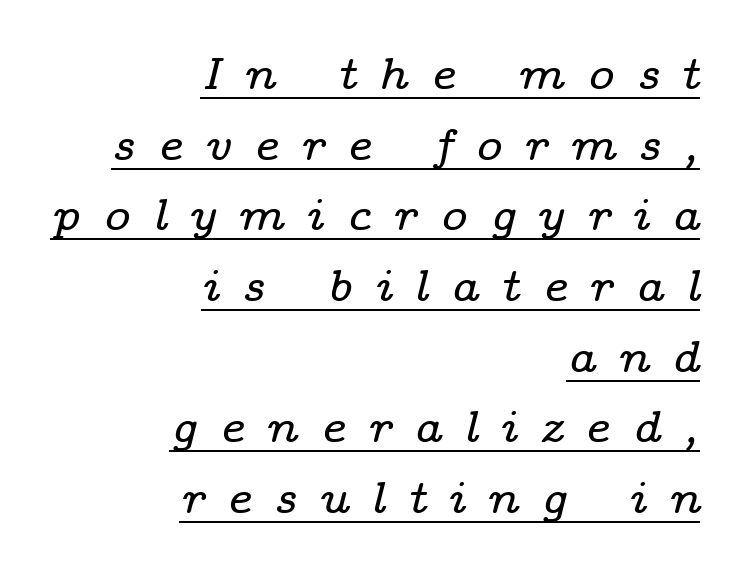
{"serif": "yes", "italic": "yes", "lean": "right", "slant_degrees": 14, "width": "wide", "stroke_contrast": "low", "x_height": "medium", "monospaced": "no", "underline": "yes", "align": "right", "line_spacing": "normal", "line_spacing_ratio": 1.57, "letter_spacing": "wide", "letter_spacing_em": 0.49, "glyph_px": 45}
